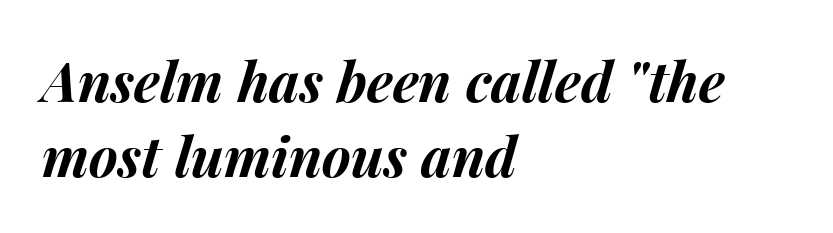
Leading: standard. These lines stack with their left ends in a neat column. This sample uses plain, unmodified letter spacing. Think of a printed novel: that variable character pitch is what you see here. The strokes are fattened all the way to bold.
